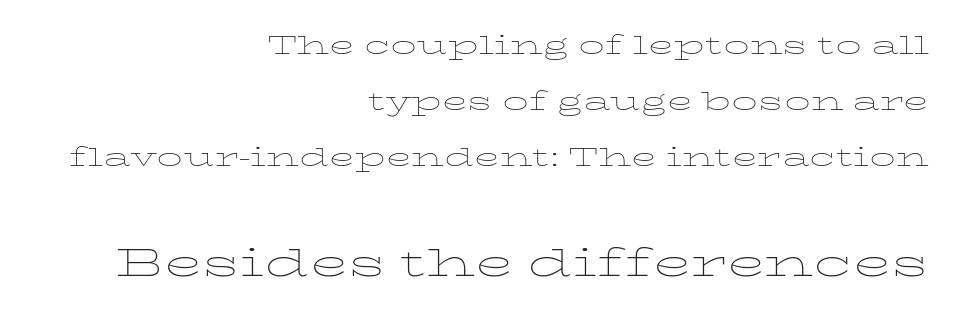
Larger block? The one below; the one above is distinctly smaller. Short note: letters normally spaced. Quick note: not italic, upright. Underlining? Definitely not there.
